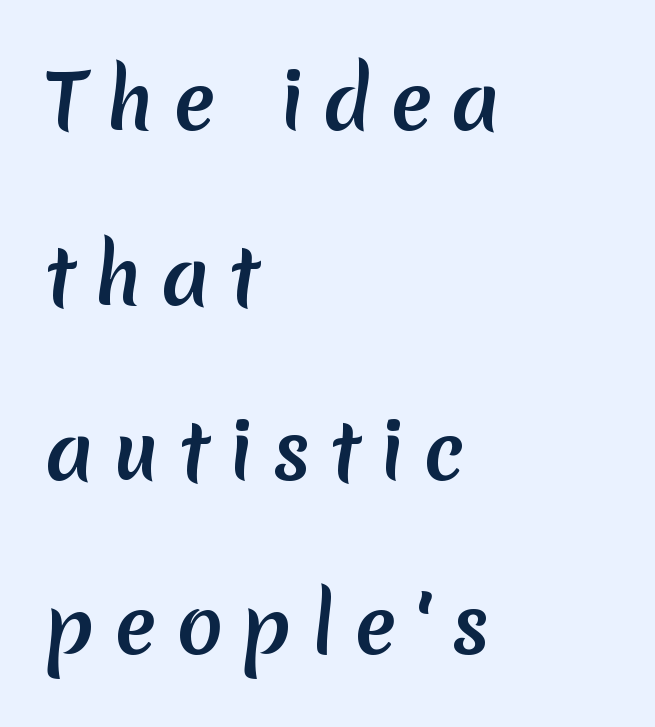
{"serif": "no", "bold": "yes", "weight": "semibold", "width": "normal", "stroke_contrast": "low", "x_height": "medium", "monospaced": "no", "underline": "no", "align": "left", "line_spacing": "loose", "line_spacing_ratio": 2.27, "letter_spacing": "wide", "letter_spacing_em": 0.25, "glyph_px": 77}
